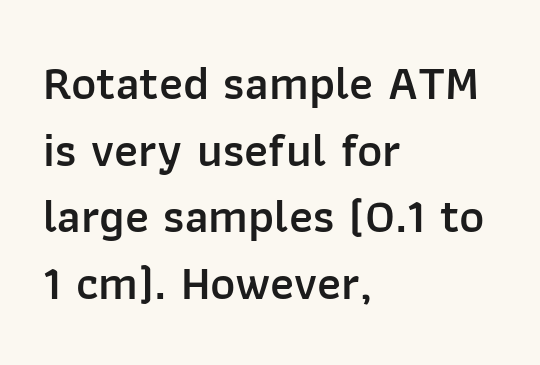
Q: Is the text bold? A: Semi-bold.
Q: Is the text italic (slanted)? A: No, it is upright.
Q: Is the typeface a serif or a sans-serif typeface? A: Sans-serif.
Q: Is the text underlined? A: No.
Q: How is the paragraph aligned? A: Left-aligned.
Q: Is the spacing between letters normal or unusually wide? A: Normal.
Q: Is the spacing between lines tight, normal or loose? A: Normal.
Q: Width (condensed, normal, or wide)? A: Normal.
Q: Stroke contrast? A: Low.
Q: x-height? A: Medium.
Q: Monospaced? A: No.
